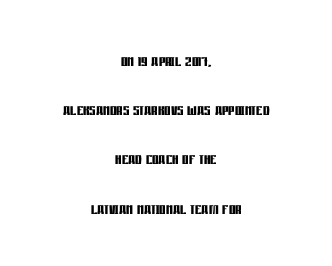
A student would call this center alignment; a typographer would say set centered. Quick note: interline space is abundant. The typography opts for an upright posture over an oblique one. Caption: standard tracking, unaltered. Underline: absent. The typesetting leans heavy: a genuine bold.
